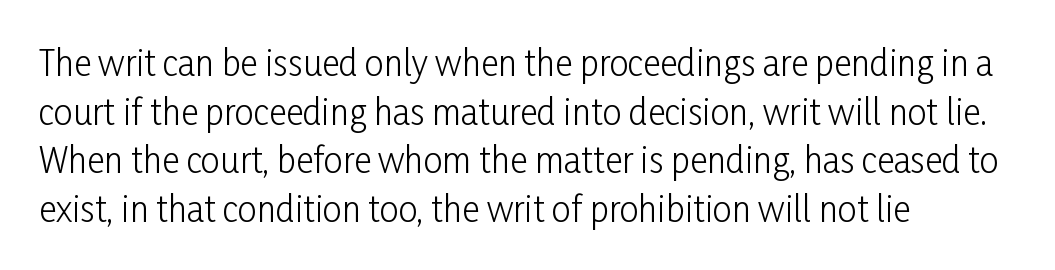
Do the characters align in a grid? No, the font is proportional. No chunkiness to these letters — they're not bold. Each row of text sits above clean, open space. The rows are spaced the way most documents space them.
